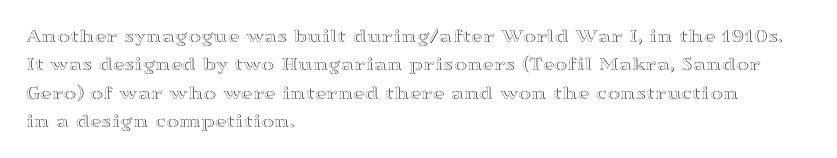
{"italic": "no", "underline": "no", "align": "left", "line_spacing": "normal", "line_spacing_ratio": 1.42, "letter_spacing": "normal", "letter_spacing_em": 0.0, "glyph_px": 20}
